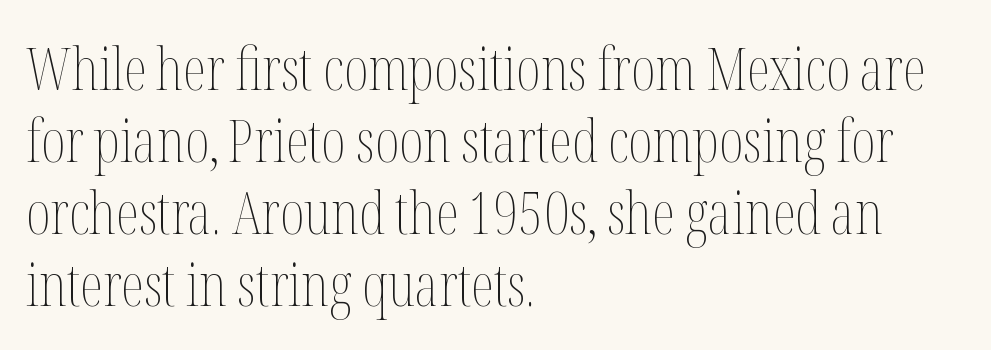
Q: Is the text bold? A: No.
Q: Is the text italic (slanted)? A: No, it is upright.
Q: Is the text underlined? A: No.
Q: How is the paragraph aligned? A: Left-aligned.
Q: Is the spacing between letters normal or unusually wide? A: Normal.
Q: Width (condensed, normal, or wide)? A: Condensed.
Q: Stroke contrast? A: Medium.
Q: x-height? A: Medium.
Q: Monospaced? A: No.
